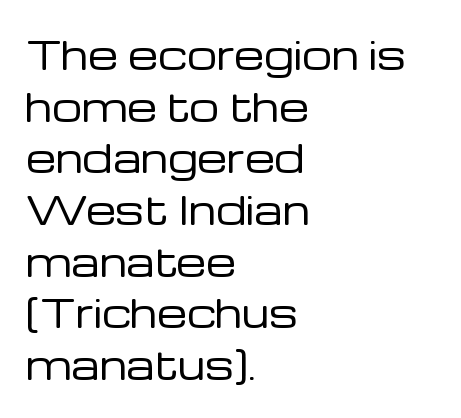
The image shows 38 px regular-weight sans-serif type, upright; set left-aligned, normal line spacing (1.36x), normal letter spacing, not underlined; low stroke contrast and a medium x-height.
